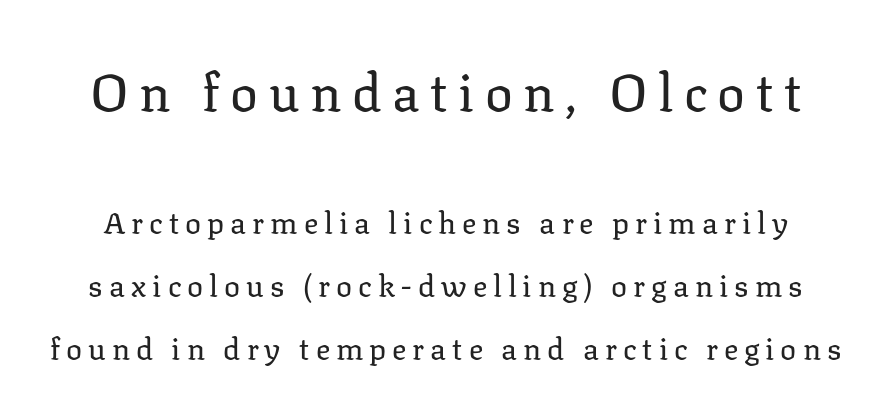
{"serif": "yes", "italic": "no", "bold": "no", "weight": "regular", "width": "normal", "stroke_contrast": "low", "x_height": "medium", "monospaced": "no", "underline": "no", "line_spacing": "loose", "line_spacing_ratio": 2.09, "letter_spacing": "wide", "letter_spacing_em": 0.2, "larger_block": "first", "size_ratio": 1.73, "glyph_px": 52}
